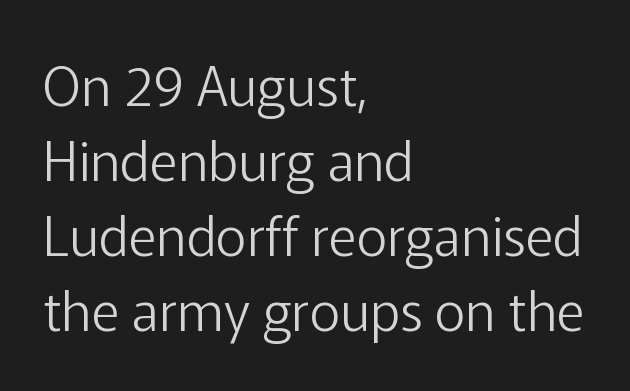
{"serif": "no", "italic": "no", "bold": "no", "weight": "light", "width": "normal", "stroke_contrast": "low", "x_height": "medium", "monospaced": "no", "underline": "no", "align": "left", "line_spacing": "normal", "line_spacing_ratio": 1.39, "letter_spacing": "normal", "letter_spacing_em": 0.0, "glyph_px": 54}
